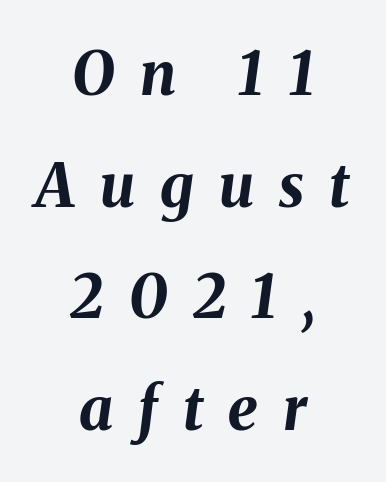
{"italic": "yes", "lean": "right", "slant_degrees": 8, "bold": "yes", "weight": "bold", "width": "normal", "stroke_contrast": "medium", "x_height": "medium", "monospaced": "no", "underline": "no", "align": "center", "line_spacing_ratio": 1.86, "letter_spacing": "wide", "letter_spacing_em": 0.42, "glyph_px": 60}
